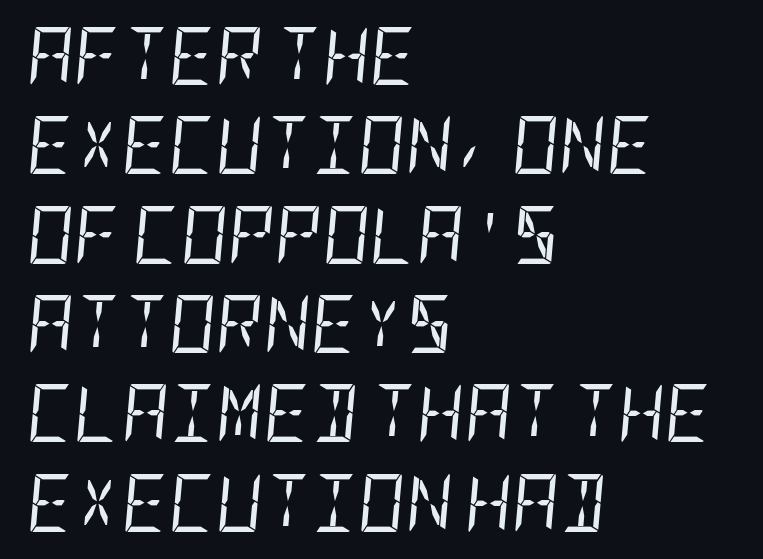
{"italic": "yes", "lean": "right", "slant_degrees": 5, "bold": "no", "weight": "regular", "width": "condensed", "stroke_contrast": "low", "x_height": "large", "underline": "no", "align": "left", "line_spacing": "normal", "line_spacing_ratio": 1.54, "letter_spacing": "normal", "letter_spacing_em": 0.0, "glyph_px": 58}
